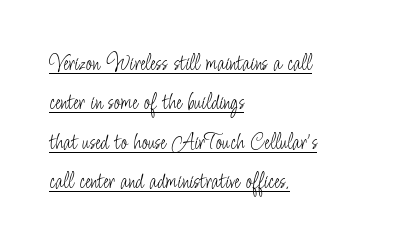
These lines are set flush left with a ragged right edge. These glyphs show unthickened strokes, regular width or finer. Underlining? Definitely there. Leading: standard. Does extra space separate the letters? No, they use regular spacing.
